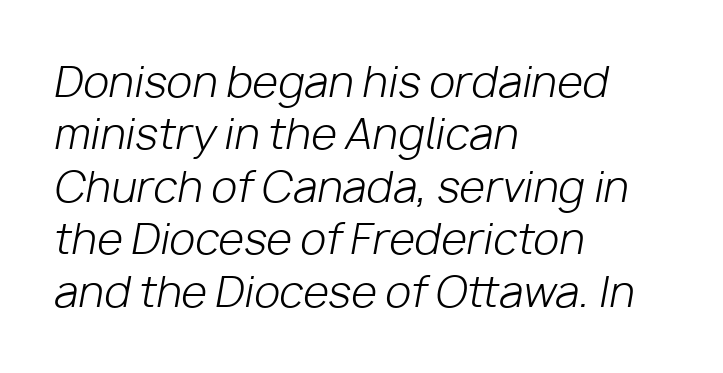
The image shows 42 px light type, italic (leaning right); set left-aligned, normal line spacing (1.25x), normal letter spacing, not underlined; low stroke contrast and a medium x-height.
